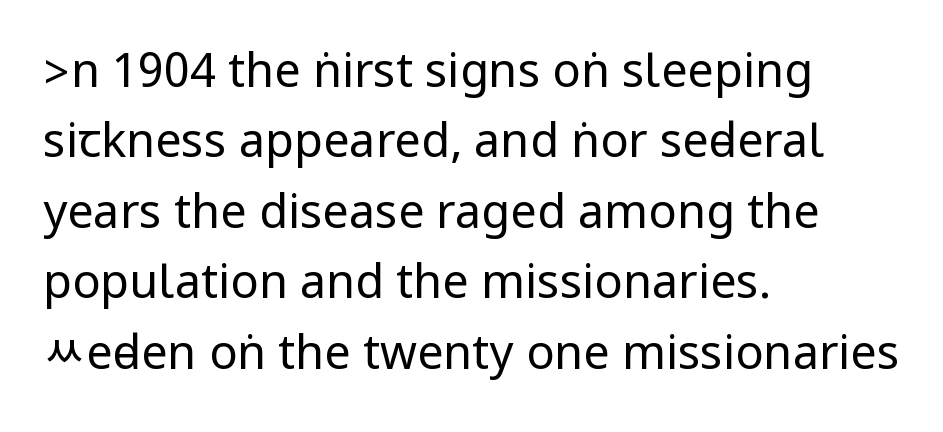
The typesetter chose a ragged-right arrangement here. Unmarked baselines from the first word to the last. Evenly set lines give the paragraph a standard silhouette. Stroke terminals: plain, sans-serif.
